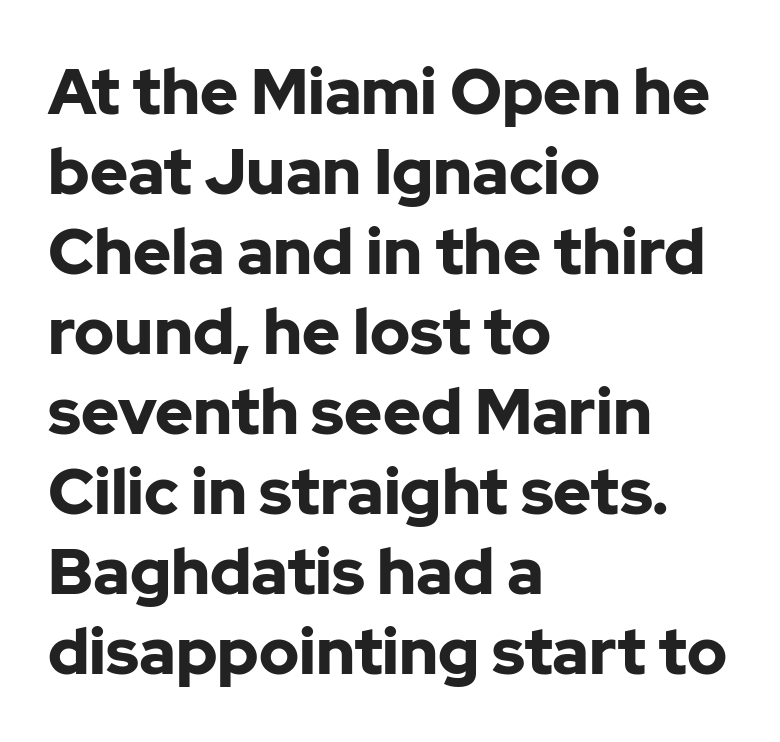
Q: Is the text bold? A: Yes.
Q: Is the text italic (slanted)? A: No, it is upright.
Q: Is the typeface a serif or a sans-serif typeface? A: Sans-serif.
Q: Is the text underlined? A: No.
Q: How is the paragraph aligned? A: Left-aligned.
Q: Is the spacing between letters normal or unusually wide? A: Normal.
Q: Is the spacing between lines tight, normal or loose? A: Normal.
Q: Width (condensed, normal, or wide)? A: Normal.
Q: Stroke contrast? A: Low.
Q: x-height? A: Medium.
Q: Monospaced? A: No.
